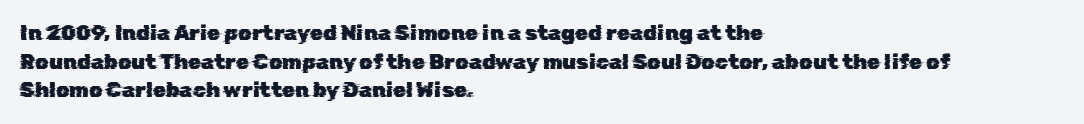
Q: Is the text underlined? A: No.
Q: How is the paragraph aligned? A: Left-aligned.
Q: Is the spacing between letters normal or unusually wide? A: Normal.
Q: Is the spacing between lines tight, normal or loose? A: Normal.
